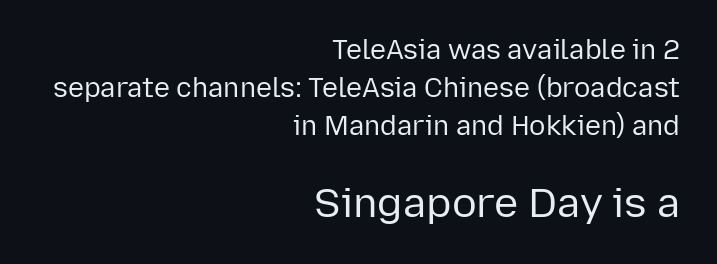
Q: Is the text bold? A: No.
Q: Is the text italic (slanted)? A: No, it is upright.
Q: Is the typeface a serif or a sans-serif typeface? A: Sans-serif.
Q: Is the text underlined? A: No.
Q: How is the paragraph aligned? A: Right-aligned.
Q: Is the spacing between letters normal or unusually wide? A: Normal.
Q: Is the spacing between lines tight, normal or loose? A: Normal.
Q: Which block of text is set in a larger size, the first (top) or the second (bottom)? A: The second (bottom) one.
Q: Width (condensed, normal, or wide)? A: Normal.
Q: Stroke contrast? A: Low.
Q: x-height? A: Medium.
Q: Monospaced? A: No.
